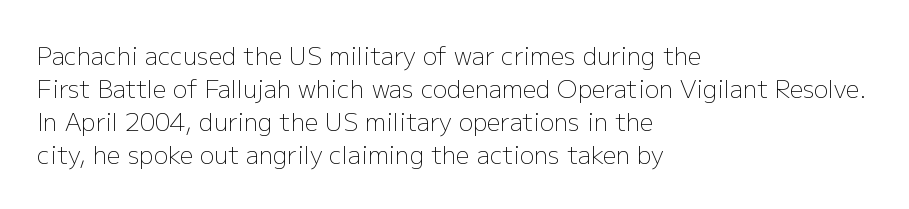
Q: Is the text bold? A: No.
Q: Is the text italic (slanted)? A: No, it is upright.
Q: Is the text underlined? A: No.
Q: How is the paragraph aligned? A: Left-aligned.
Q: Is the spacing between letters normal or unusually wide? A: Normal.
Q: Is the spacing between lines tight, normal or loose? A: Normal.
